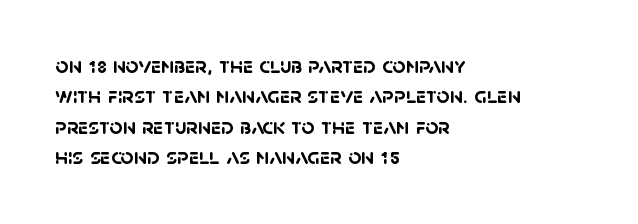
{"bold": "yes", "underline": "no", "align": "left", "line_spacing": "normal", "line_spacing_ratio": 1.32, "letter_spacing": "normal", "letter_spacing_em": 0.0, "glyph_px": 23}
